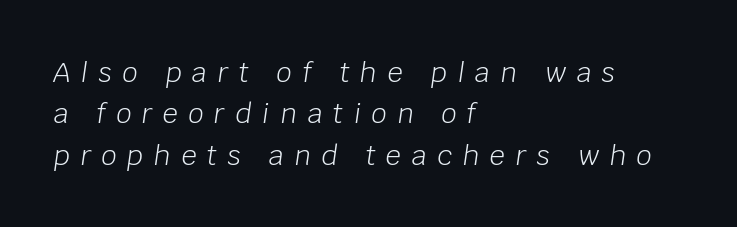
One-word summary of the alignment: left. The rendering inserts visible extra space after every character. The font's italic variant was chosen for this text. The strip under each line holds only bare page.
